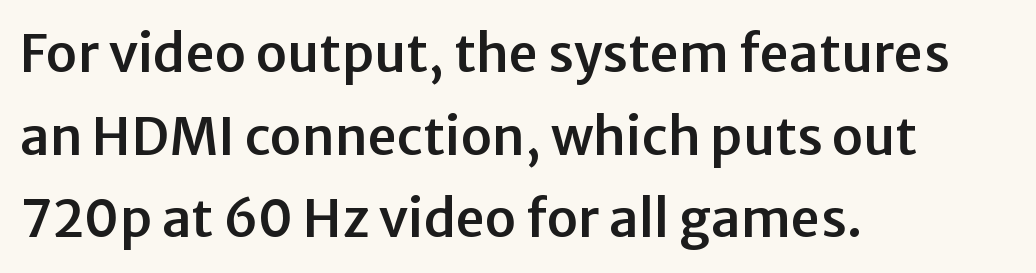
Q: Is the text italic (slanted)? A: No, it is upright.
Q: Is the typeface a serif or a sans-serif typeface? A: Sans-serif.
Q: Is the text underlined? A: No.
Q: How is the paragraph aligned? A: Left-aligned.
Q: Is the spacing between letters normal or unusually wide? A: Normal.
Q: Is the spacing between lines tight, normal or loose? A: Normal.
Q: Width (condensed, normal, or wide)? A: Normal.
Q: Stroke contrast? A: Low.
Q: x-height? A: Medium.
Q: Monospaced? A: No.
